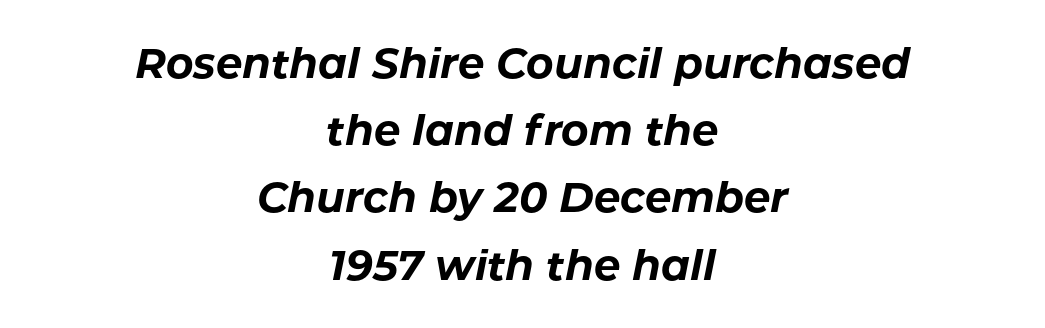
Is the type bold? Yes — the strokes are clearly thick and heavy. This sample keeps an unexceptional amount of space between lines. Standard letterfit; no display-style spreading of the glyphs. A bare baseline throughout the passage. Think of a printed novel: that variable character pitch is what you see here. Alignment: centered.
